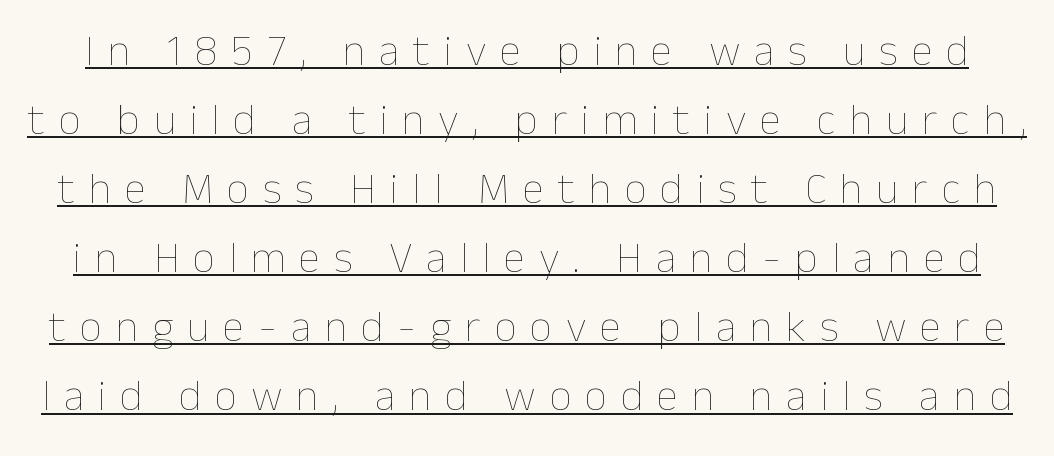
{"italic": "no", "bold": "no", "weight": "thin", "width": "normal", "stroke_contrast": "low", "x_height": "medium", "monospaced": "no", "underline": "yes", "line_spacing": "normal", "line_spacing_ratio": 1.57, "letter_spacing": "wide", "letter_spacing_em": 0.31, "glyph_px": 44}
